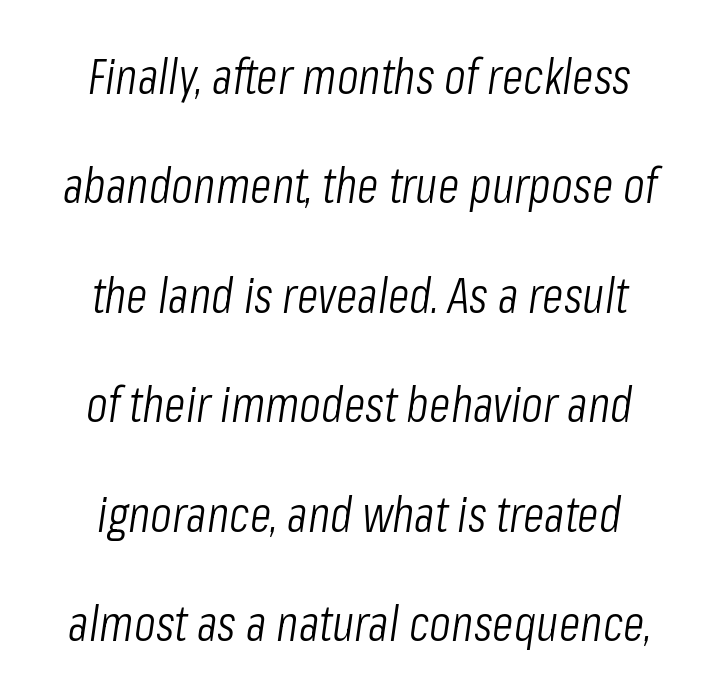
The letterforms sit shoulder to shoulder at normal distance. Rows of type keep a wide berth in the vertical direction. One-word summary of the alignment: center. The face used here is proportionally spaced, like ordinary book or web type.
